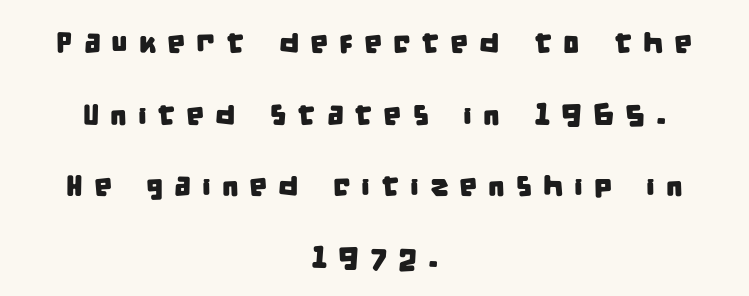
The image shows 29 px condensed sans-serif type; set centered, loose line spacing (2.47x), unusually wide letter spacing (+0.37 em), not underlined; low stroke contrast and a large x-height.
